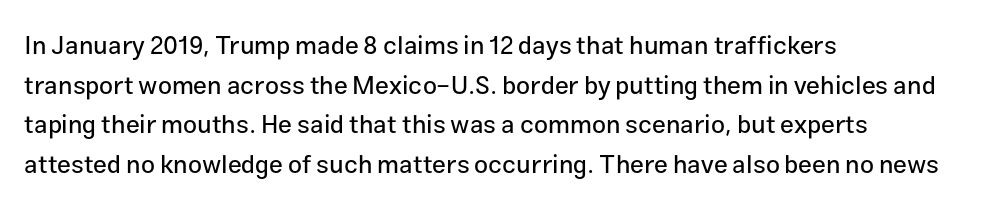
The image shows 25 px text type, upright; set left-aligned, normal line spacing (1.59x), normal letter spacing, not underlined.
